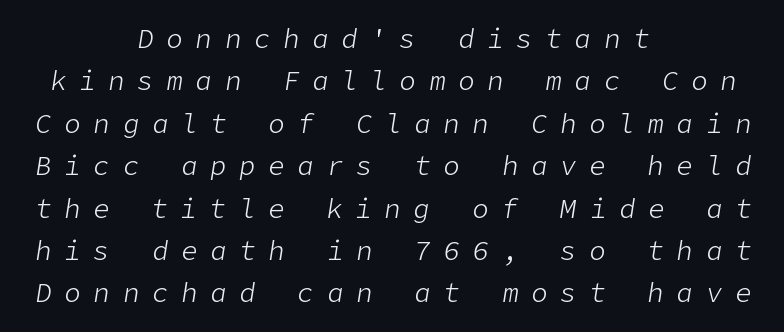
{"italic": "yes", "lean": "right", "slant_degrees": 9, "bold": "no", "underline": "no", "align": "center", "line_spacing": "normal", "line_spacing_ratio": 1.57, "letter_spacing": "wide", "letter_spacing_em": 0.48, "glyph_px": 27}
